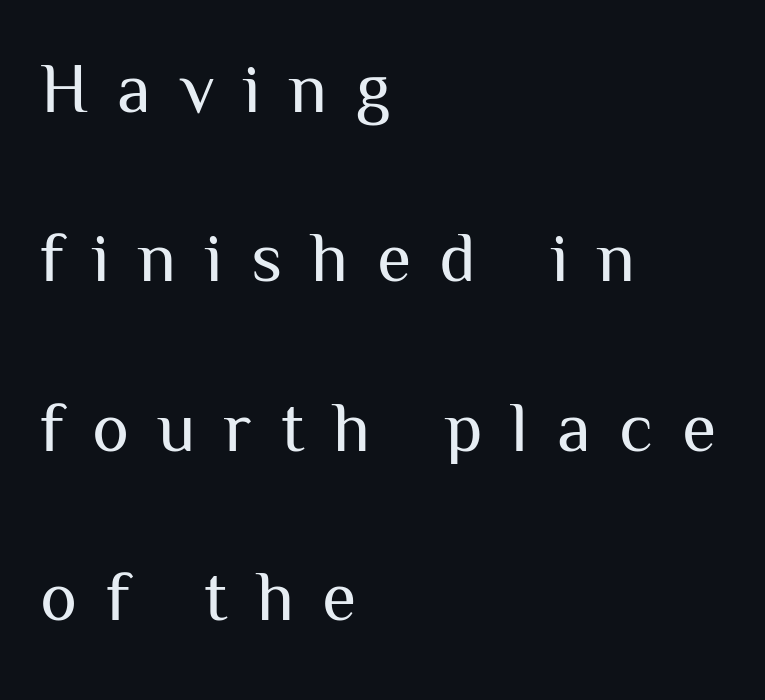
Q: Is the text bold? A: No.
Q: Is the text italic (slanted)? A: No, it is upright.
Q: Is the typeface a serif or a sans-serif typeface? A: Sans-serif.
Q: Is the text underlined? A: No.
Q: How is the paragraph aligned? A: Left-aligned.
Q: Is the spacing between letters normal or unusually wide? A: Unusually wide.
Q: Is the spacing between lines tight, normal or loose? A: Loose.
Q: Width (condensed, normal, or wide)? A: Normal.
Q: Stroke contrast? A: Medium.
Q: x-height? A: Medium.
Q: Monospaced? A: No.
